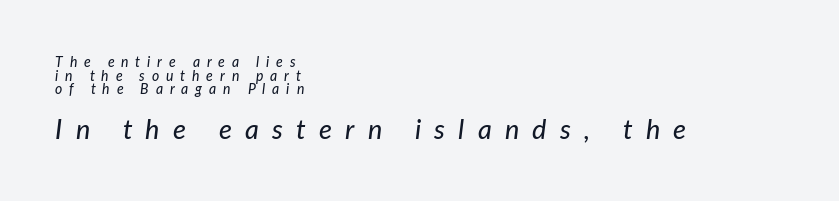
Horizontal bands of white between lines are thin slivers. Reading top to bottom, the characters get bigger at the block break. Quick note: underline off. Is the type slanted? Yes — the strokes lean at a clear angle.
